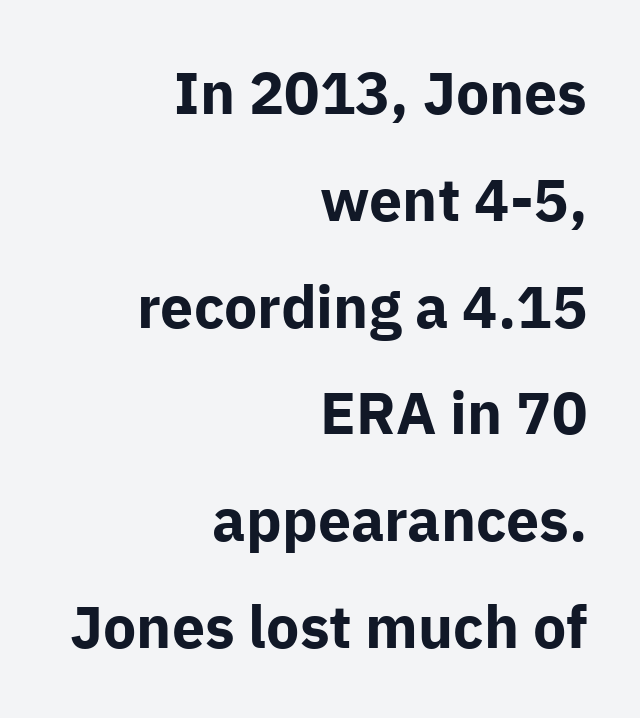
Q: Is the text bold? A: Yes.
Q: Is the text italic (slanted)? A: No, it is upright.
Q: Is the typeface a serif or a sans-serif typeface? A: Sans-serif.
Q: Is the text underlined? A: No.
Q: How is the paragraph aligned? A: Right-aligned.
Q: Is the spacing between letters normal or unusually wide? A: Normal.
Q: Width (condensed, normal, or wide)? A: Normal.
Q: Stroke contrast? A: Low.
Q: x-height? A: Medium.
Q: Monospaced? A: No.
